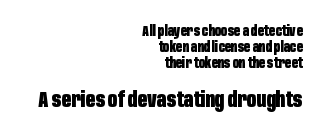
The image shows 21 px bold type, upright; set right-aligned, line spacing 1.16x, normal letter spacing, not underlined; the second (bottom) block is 1.5x larger.
